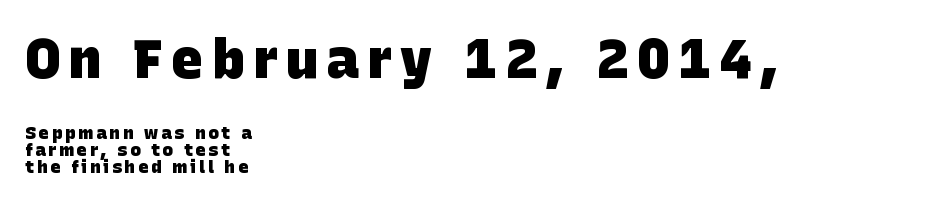
{"serif": "no", "bold": "yes", "weight": "heavy", "width": "normal", "stroke_contrast": "low", "x_height": "large", "monospaced": "no", "underline": "no", "align": "left", "line_spacing": "tight", "line_spacing_ratio": 0.95, "larger_block": "first", "size_ratio": 3.06, "glyph_px": 55}
